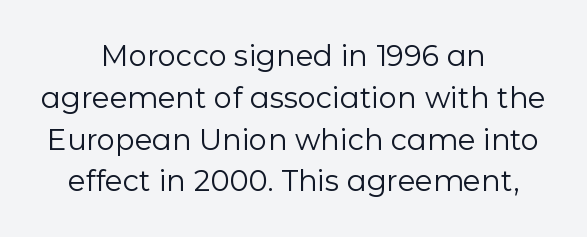
The image shows 29 px regular-weight sans-serif type, upright; set centered, normal line spacing (1.44x), normal letter spacing, not underlined; low stroke contrast and a medium x-height.
